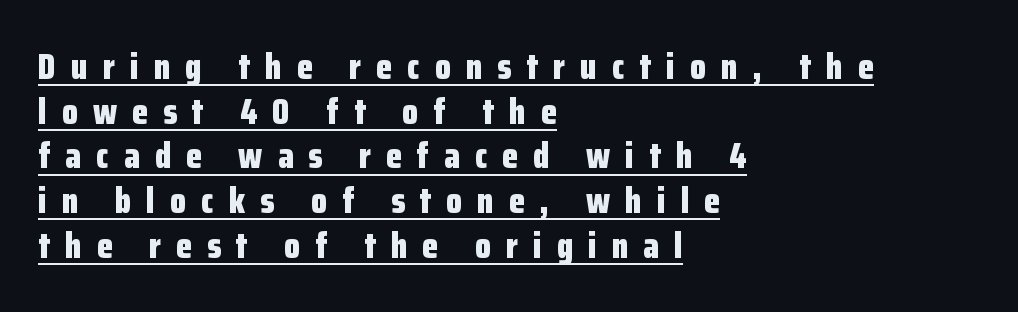
Tracking value appears strongly positive — letters spread wide. The letters stand upright; this is a roman face. Notice how the passage keeps a crisp vertical edge on the left only. The typesetting leans heavy: a genuine bold. Observe the absence of serifs on each vertical stroke in this sample. A typographer would call this underscored text.
